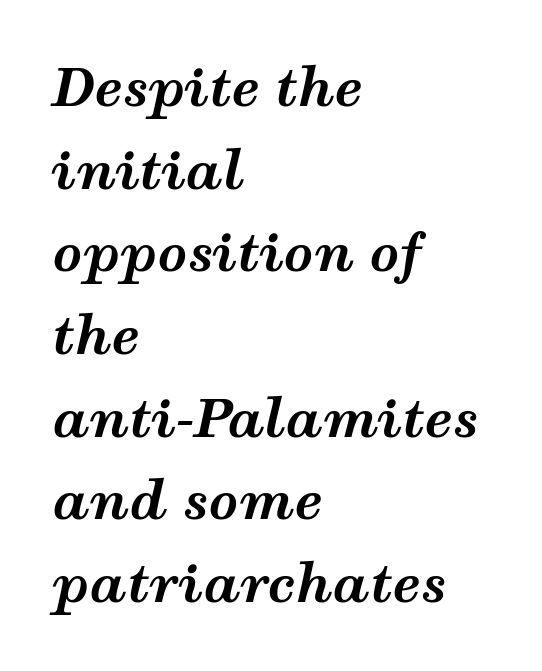
Varying glyph widths throughout — classic text-font behaviour. Left-aligned paragraph, ragged on the right. Just letters on the line, the space beneath them empty. Line spacing here is normal.
